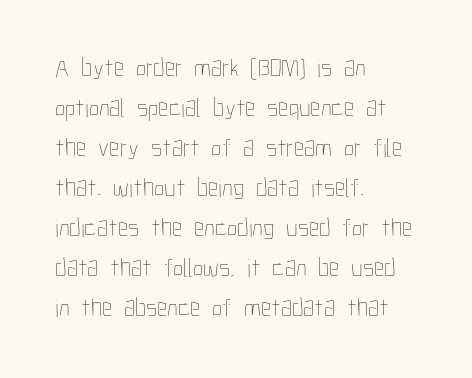
Descender tails drop into unmarked territory. Stroke mass is kept to a normal reading level or below. Default kerning and tracking; the words read as compact shapes. Teacher's note: observe the even left margin — that is flush-left alignment.
